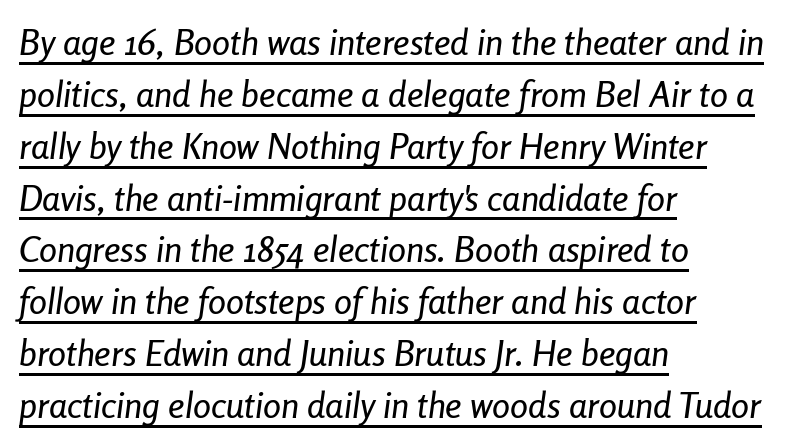
{"italic": "yes", "lean": "right", "slant_degrees": 8, "width": "condensed", "stroke_contrast": "low", "x_height": "medium", "monospaced": "no", "underline": "yes", "align": "left", "line_spacing": "normal", "line_spacing_ratio": 1.44, "letter_spacing": "normal", "letter_spacing_em": 0.0, "glyph_px": 36}
